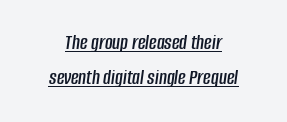
The image shows 21 px text type, italic (leaning right); set centered, normal line spacing (1.67x), normal letter spacing, underlined.
